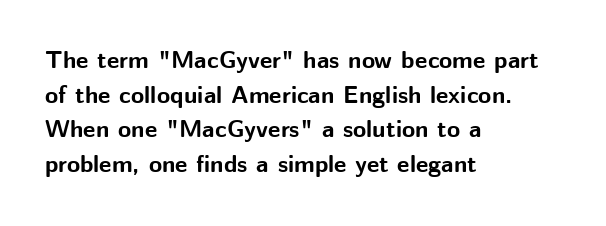
Q: Is the text bold? A: Yes.
Q: Is the text italic (slanted)? A: No, it is upright.
Q: Is the text underlined? A: No.
Q: How is the paragraph aligned? A: Left-aligned.
Q: Is the spacing between letters normal or unusually wide? A: Normal.
Q: Is the spacing between lines tight, normal or loose? A: Normal.
